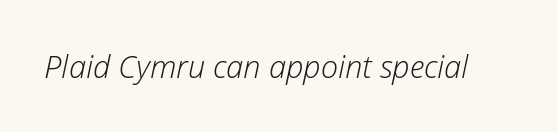
The image shows 31 px light type, italic (leaning right); set normal letter spacing, not underlined; low stroke contrast and a medium x-height.
